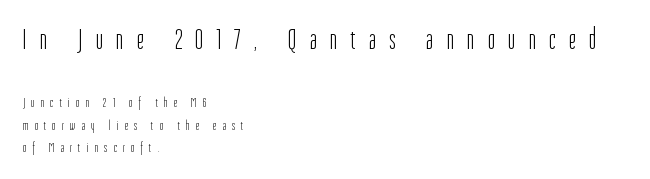
The image shows 30 px light, condensed sans-serif type, upright; set left-aligned, normal line spacing (1.58x), unusually wide letter spacing (+0.45 em), not underlined; the first (top) block is 2.14x larger; low stroke contrast and a medium x-height.
